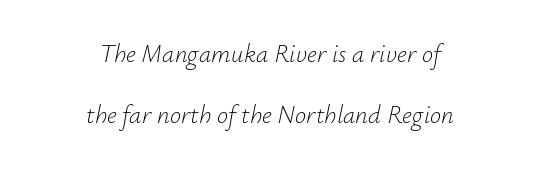
The image shows 25 px text type, italic (leaning right); set centered, loose line spacing (2.46x), normal letter spacing, not underlined.
